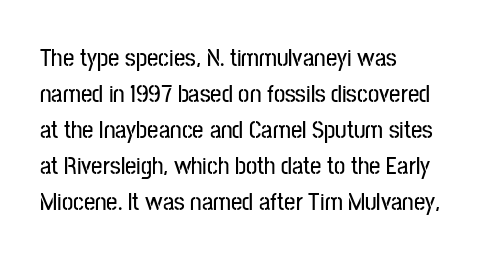
{"italic": "no", "underline": "no", "align": "left", "line_spacing": "normal", "line_spacing_ratio": 1.44, "letter_spacing": "normal", "letter_spacing_em": 0.0, "glyph_px": 25}
